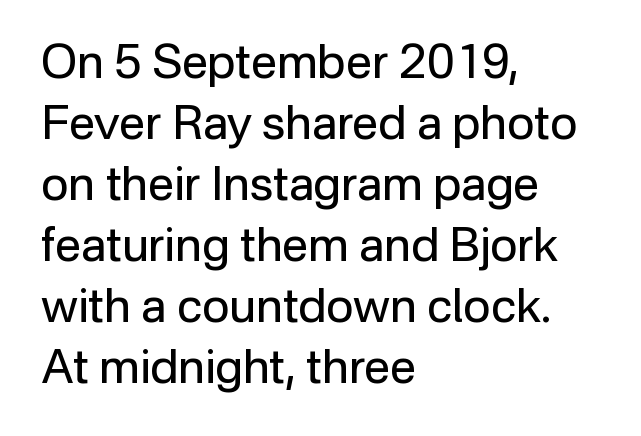
Q: Is the text bold? A: No.
Q: Is the text italic (slanted)? A: No, it is upright.
Q: Is the typeface a serif or a sans-serif typeface? A: Sans-serif.
Q: Is the text underlined? A: No.
Q: How is the paragraph aligned? A: Left-aligned.
Q: Is the spacing between letters normal or unusually wide? A: Normal.
Q: Is the spacing between lines tight, normal or loose? A: Normal.
Q: Width (condensed, normal, or wide)? A: Normal.
Q: Stroke contrast? A: Low.
Q: x-height? A: Medium.
Q: Monospaced? A: No.
